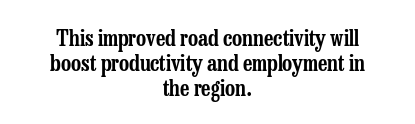
{"italic": "no", "underline": "no", "align": "center", "line_spacing": "tight", "line_spacing_ratio": 1.13, "letter_spacing": "normal", "letter_spacing_em": 0.0, "glyph_px": 22}
